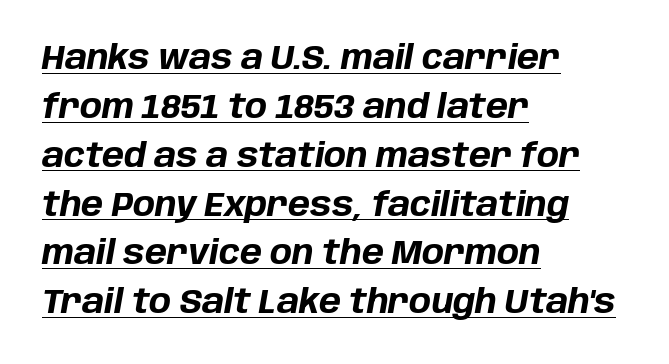
Q: Is the text bold? A: Yes.
Q: Is the text italic (slanted)? A: Yes, it leans right by about 10 degrees.
Q: Is the text underlined? A: Yes.
Q: How is the paragraph aligned? A: Left-aligned.
Q: Is the spacing between letters normal or unusually wide? A: Normal.
Q: Is the spacing between lines tight, normal or loose? A: Normal.
Q: Width (condensed, normal, or wide)? A: Normal.
Q: Stroke contrast? A: Low.
Q: x-height? A: Large.
Q: Monospaced? A: No.
